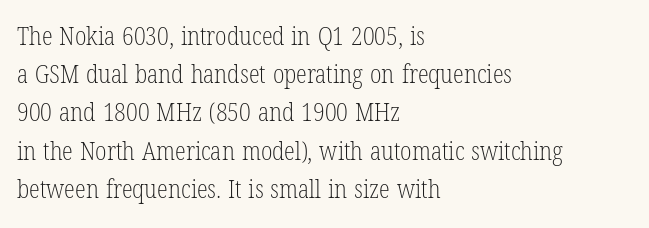
{"italic": "no", "bold": "no", "underline": "no", "align": "left", "line_spacing": "normal", "line_spacing_ratio": 1.53, "letter_spacing": "normal", "letter_spacing_em": 0.0, "glyph_px": 25}
